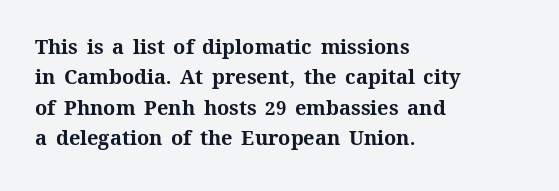
{"italic": "no", "bold": "yes", "underline": "no", "align": "left", "line_spacing": "normal", "line_spacing_ratio": 1.52, "letter_spacing": "normal", "letter_spacing_em": 0.0, "glyph_px": 20}
